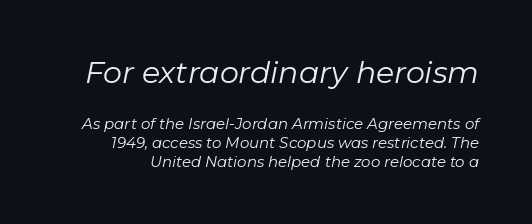
These lines were composed using italics. Stems here are at most as thick as an everyday book face. Inter-character spacing is left at the font's built-in metrics. The rendering uses natural spacing where letterforms have individual widths. Is there much room between lines? A standard amount, neither cramped nor airy.
